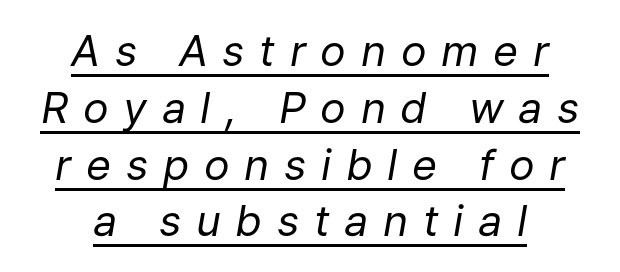
In terms of posture, this sample is oblique. A continuous stroke trails under the words, as in a hyperlink. Honestly, the row spacing looks completely unremarkable. Leftover space on each line is divided equally before and after the words. Students, note that the glyphs here are deliberately spaced far apart.
